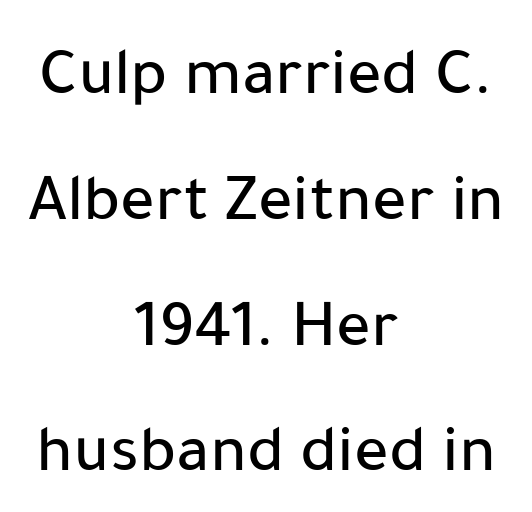
The image shows 68 px sans-serif type, upright; set centered, line spacing 1.85x, normal letter spacing, not underlined; low stroke contrast and a medium x-height.
